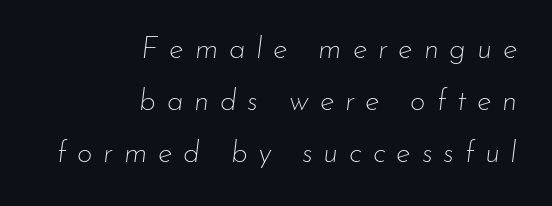
The horizontal fit of the characters is loose and conspicuously gappy. Character widths vary here, with narrow letters taking less room than wide ones. A flush-right, rag-left setting is used for this passage. The zone under the glyphs is completely vacant. These lines were composed using italics. The passage shown is not bold in any degree.
